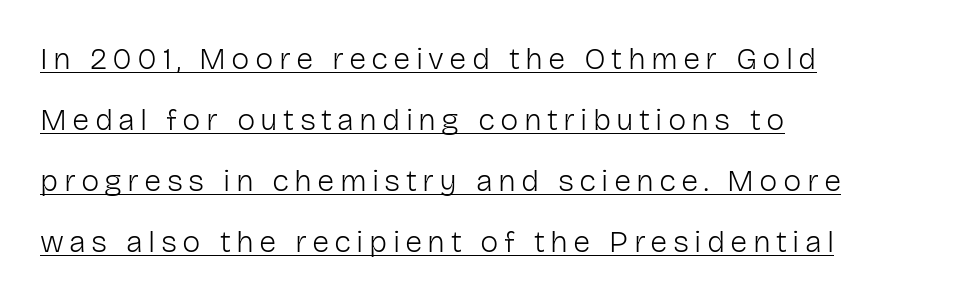
Vertically, the passage feels expansive, rows floating well apart. Stems and bowls with no extra thickness — not bold. In designer terms, the underline attribute is active on this setting. In CSS terms this would be text-align: left.
